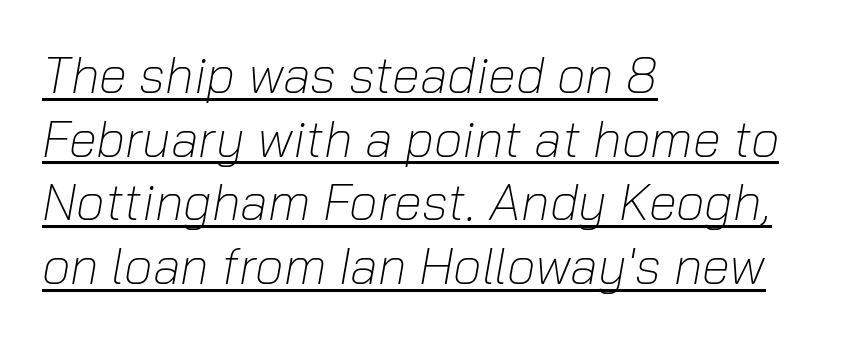
{"italic": "yes", "lean": "right", "slant_degrees": 10, "bold": "no", "weight": "light", "width": "normal", "stroke_contrast": "low", "x_height": "medium", "monospaced": "no", "underline": "yes", "align": "left", "line_spacing": "normal", "line_spacing_ratio": 1.25, "letter_spacing": "normal", "letter_spacing_em": 0.0, "glyph_px": 51}
